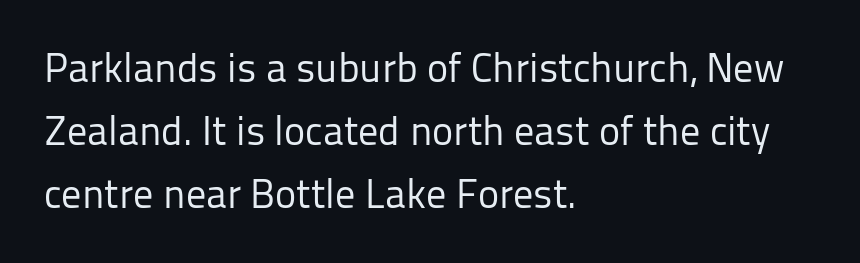
The letters advance in unequal steps, a hallmark of proportional type. Caption: multi-line text, flush left, ragged right. Posture: straight, roman, zero tilt. This block has exactly the height ordinary leading produces. Look at the bottom of the vertical strokes: they stop flat, with no serifs. A bare baseline throughout the passage.
